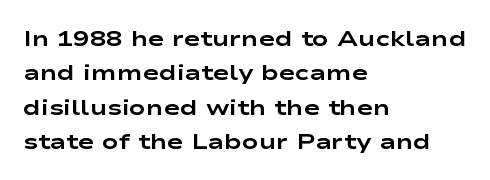
{"italic": "no", "bold": "yes", "underline": "no", "align": "left", "line_spacing": "normal", "line_spacing_ratio": 1.56, "letter_spacing": "normal", "letter_spacing_em": 0.0, "glyph_px": 22}
